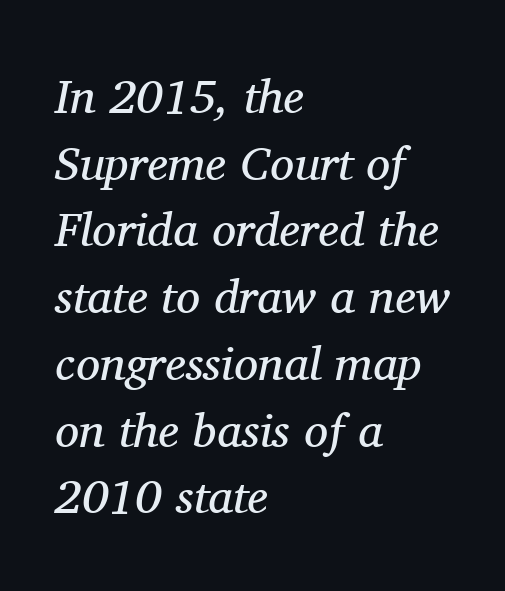
Decoration check: the copy has no underline. The typeface chosen for these lines features serifs. Quick note: italic. Compared with a typical body face, this is equally light or lighter still. Visually the block forms a straight wall on the left and a jagged coastline on the right. The rows are spaced the way most documents space them.
